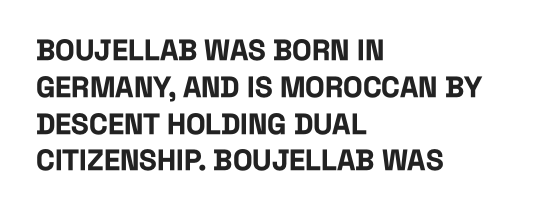
{"serif": "no", "italic": "no", "bold": "yes", "weight": "bold", "width": "condensed", "stroke_contrast": "low", "x_height": "large", "monospaced": "no", "underline": "no", "align": "left", "line_spacing": "normal", "line_spacing_ratio": 1.27, "letter_spacing": "normal", "letter_spacing_em": 0.0, "glyph_px": 29}
